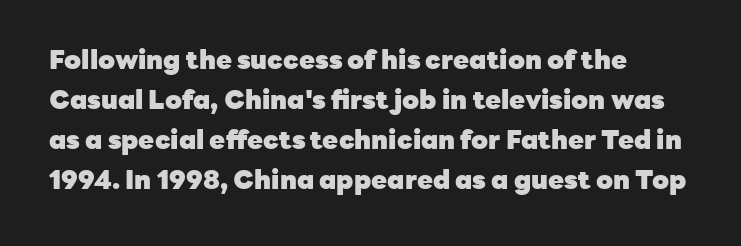
The letterforms sit shoulder to shoulder at normal distance. If you measured baseline to baseline, you'd find a middling distance. The specimen omits any rule beneath the text block's lines. These lines stack with their left ends in a neat column.
